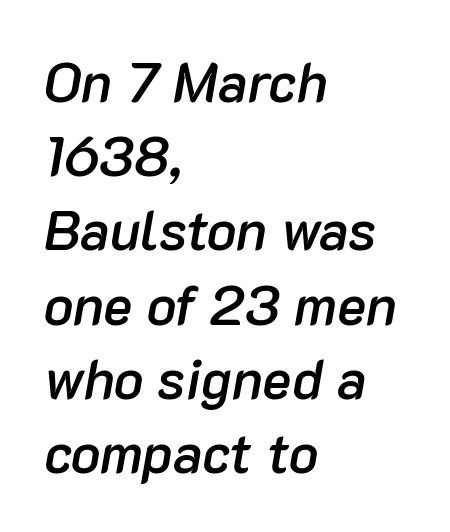
{"italic": "yes", "lean": "right", "slant_degrees": 10, "bold": "semi", "weight": "semibold", "width": "normal", "stroke_contrast": "low", "x_height": "medium", "monospaced": "no", "underline": "no", "align": "left", "line_spacing": "normal", "line_spacing_ratio": 1.35, "letter_spacing": "normal", "letter_spacing_em": 0.0, "glyph_px": 55}
